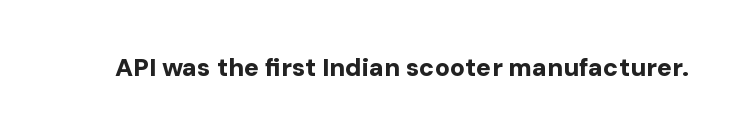
{"italic": "no", "bold": "yes", "underline": "no", "letter_spacing": "normal", "letter_spacing_em": 0.0, "glyph_px": 25}
